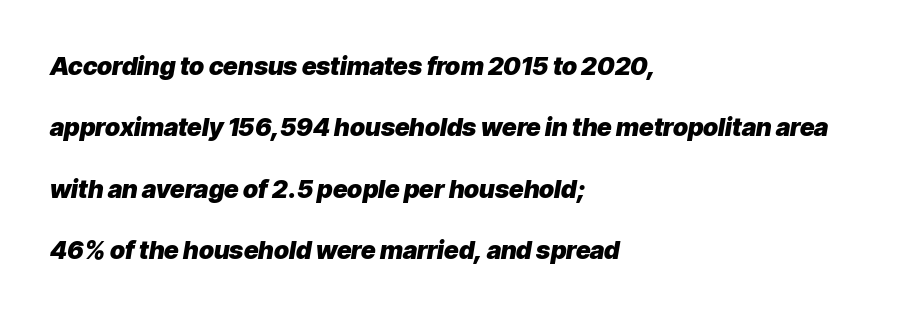
{"italic": "yes", "lean": "right", "slant_degrees": 9, "bold": "yes", "underline": "no", "align": "left", "line_spacing": "loose", "line_spacing_ratio": 2.46, "letter_spacing": "normal", "letter_spacing_em": 0.0, "glyph_px": 25}
